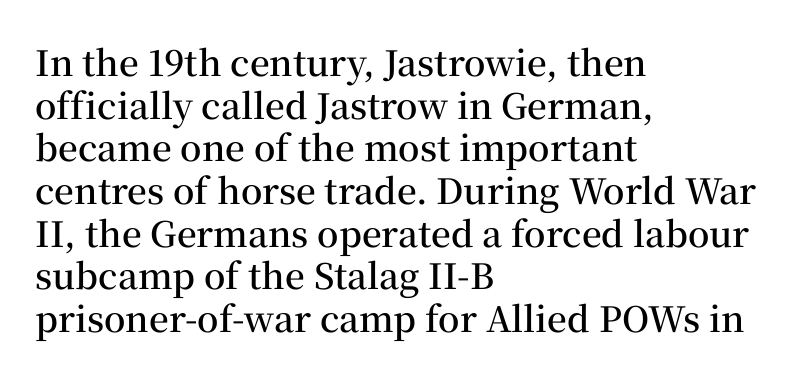
The image shows 35 px semibold serif type, upright; set left-aligned, line spacing 1.22x, normal letter spacing, not underlined; medium stroke contrast and a medium x-height.
